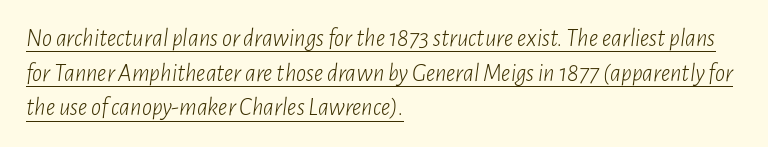
The text carries the slant typical of an italic or oblique font. Does a line run under the words? Yes, clearly. A light-to-regular cut is what we see here. One glance says typical: line gaps are just what's usual.
